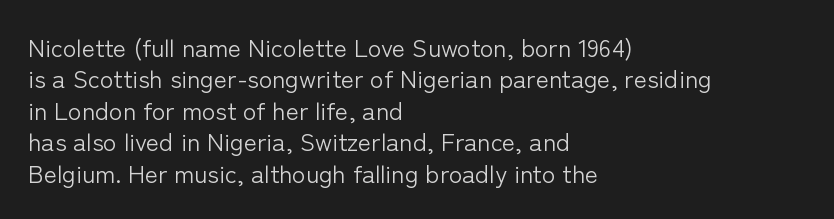
The image shows 25 px text type, upright; set left-aligned, normal line spacing (1.26x), normal letter spacing, not underlined.
